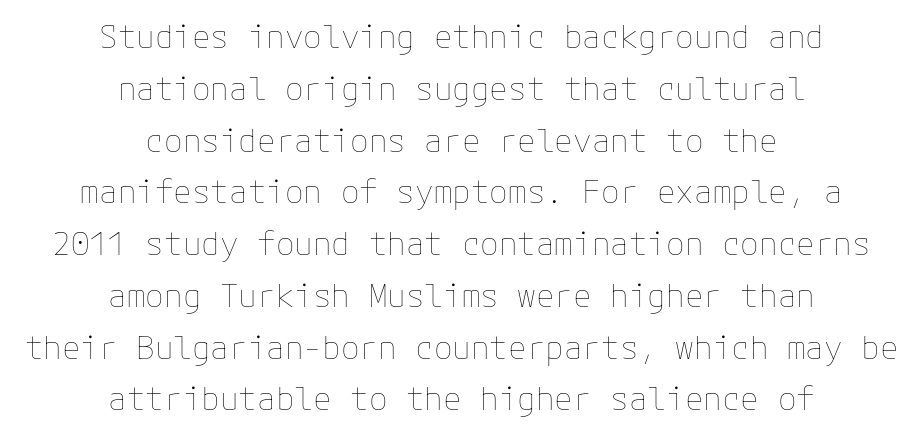
The image shows 31 px thin type, upright; set centered, normal line spacing (1.67x), normal letter spacing, not underlined; low stroke contrast and a medium x-height.
